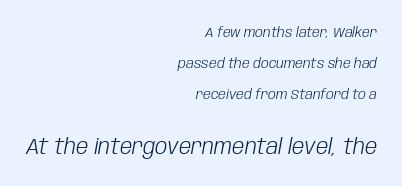
Q: Is the text bold? A: No.
Q: Is the text italic (slanted)? A: Yes, it leans right by about 10 degrees.
Q: Is the text underlined? A: No.
Q: How is the paragraph aligned? A: Right-aligned.
Q: Is the spacing between letters normal or unusually wide? A: Normal.
Q: Is the spacing between lines tight, normal or loose? A: Loose.
Q: Which block of text is set in a larger size, the first (top) or the second (bottom)? A: The second (bottom) one.
